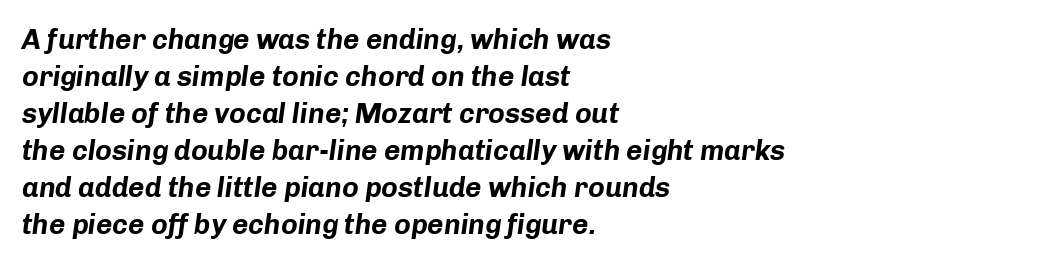
Q: Is the text bold? A: Yes.
Q: Is the text italic (slanted)? A: Yes, it leans right by about 8 degrees.
Q: Is the text underlined? A: No.
Q: How is the paragraph aligned? A: Left-aligned.
Q: Is the spacing between letters normal or unusually wide? A: Normal.
Q: Is the spacing between lines tight, normal or loose? A: Normal.
Q: Width (condensed, normal, or wide)? A: Normal.
Q: Stroke contrast? A: Low.
Q: x-height? A: Medium.
Q: Monospaced? A: No.
